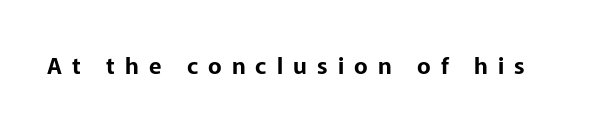
Q: Is the text italic (slanted)? A: No, it is upright.
Q: Is the text underlined? A: No.
Q: Is the spacing between letters normal or unusually wide? A: Unusually wide.
